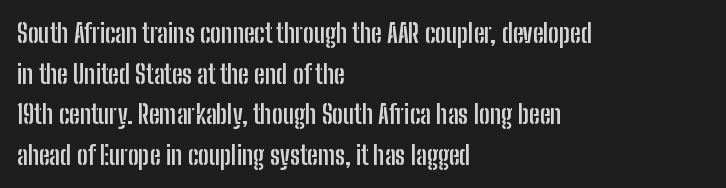
The image shows 26 px bold type, upright; set left-aligned, normal line spacing (1.56x), normal letter spacing, not underlined.
